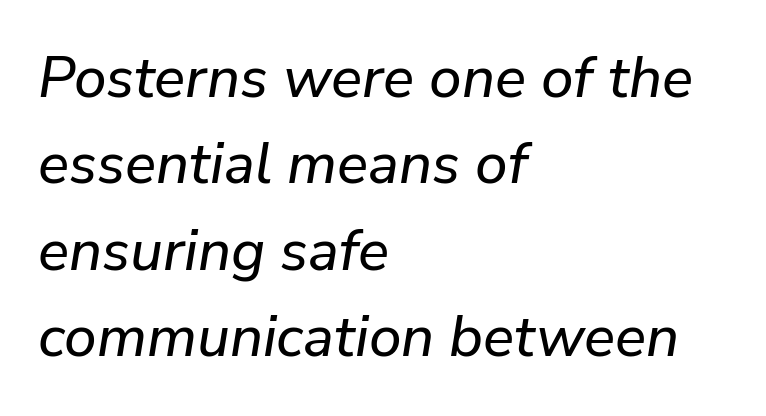
Q: Is the text italic (slanted)? A: Yes, it leans right by about 9 degrees.
Q: Is the text underlined? A: No.
Q: How is the paragraph aligned? A: Left-aligned.
Q: Is the spacing between letters normal or unusually wide? A: Normal.
Q: Is the spacing between lines tight, normal or loose? A: Normal.
Q: Width (condensed, normal, or wide)? A: Normal.
Q: Stroke contrast? A: Low.
Q: x-height? A: Medium.
Q: Monospaced? A: No.
